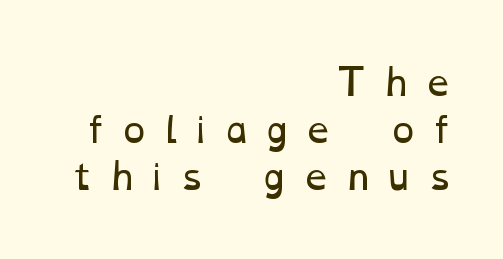
Q: Is the text bold? A: No.
Q: Is the text underlined? A: No.
Q: How is the paragraph aligned? A: Right-aligned.
Q: Is the spacing between letters normal or unusually wide? A: Unusually wide.
Q: Is the spacing between lines tight, normal or loose? A: Normal.
Q: Width (condensed, normal, or wide)? A: Wide.
Q: Stroke contrast? A: Low.
Q: x-height? A: Medium.
Q: Monospaced? A: No.
